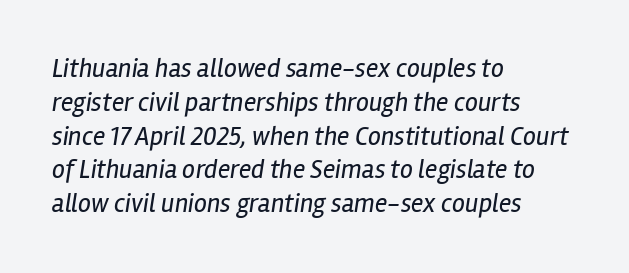
Which margin do the lines hug? The left one — the right edge is uneven. The typesetting does not lean heavy: it is not bold. Unmarked baselines from the first word to the last. The gaps between neighbouring characters are ordinary and unremarkable. Regarding leading, the lines here are spaced in the standard way.
